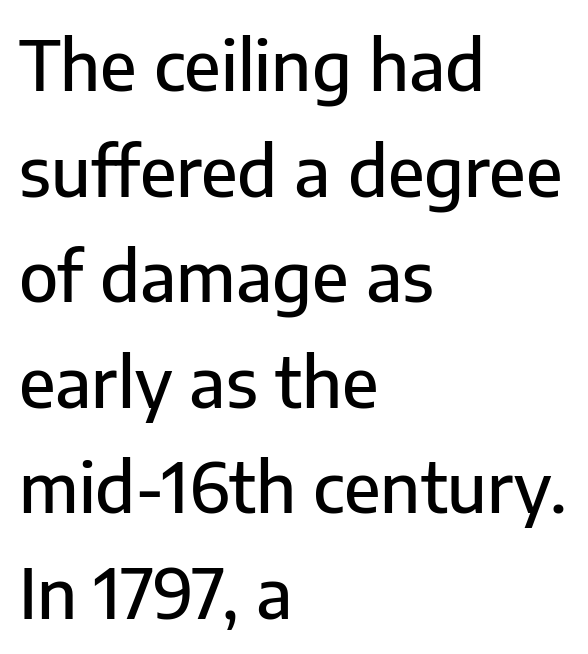
The designer went with a sans here, leaving each stem footless. Each line starts at the same left margin while the right side varies. This is the regular roman posture of the typeface. The line texture is even and compact thanks to regular tracking. The face used here is proportionally spaced, like ordinary book or web type.
